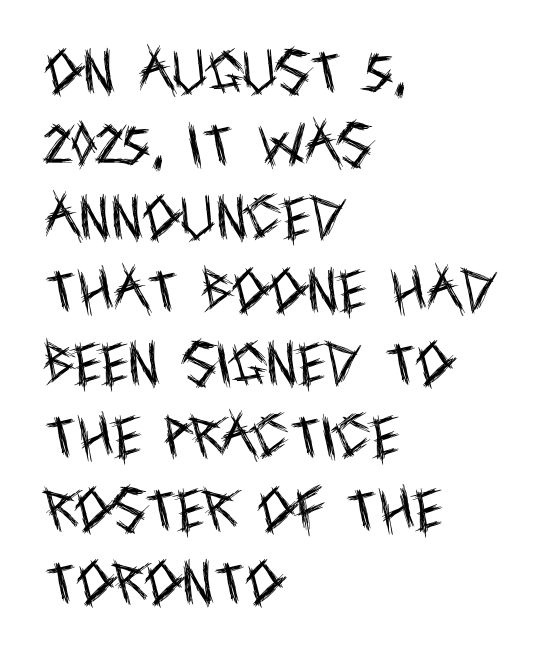
Inter-character spacing is left at the font's built-in metrics. Examine the stroke ends and you'll find no serifs. Here the designer chose a conventional face with non-uniform glyph widths. Successive baselines arrive at the customary interval. A quiet, ordinary-to-light weight characterises the typeface.
